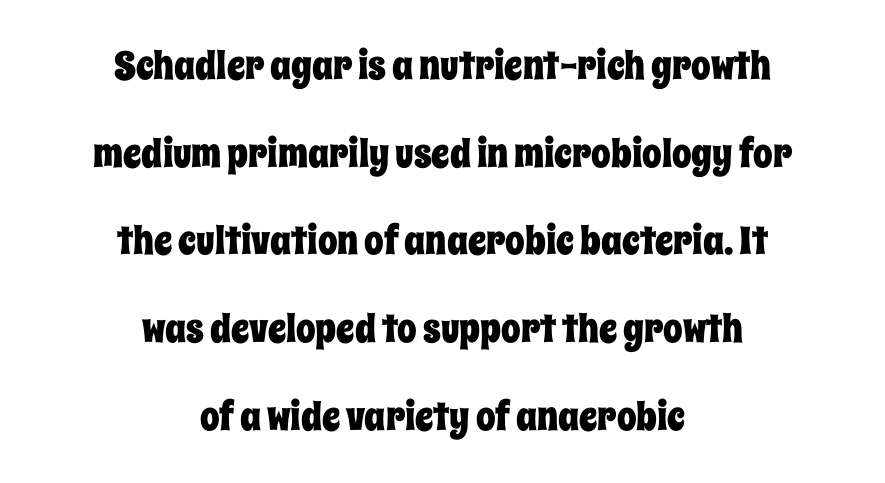
Posture: vertical. Honestly, the letter spacing is just normal — you wouldn't notice it. Unmarked baselines from the first word to the last. The paragraph has two soft edges and a firm central axis. You could not count columns in this text — the font is proportionally spaced.
